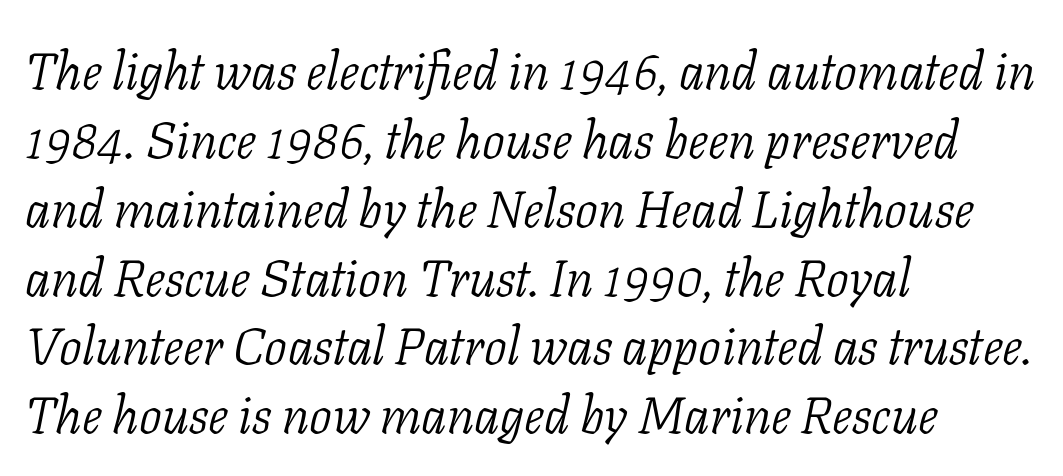
{"serif": "yes", "italic": "yes", "lean": "right", "slant_degrees": 11, "bold": "no", "weight": "light", "width": "normal", "stroke_contrast": "low", "x_height": "medium", "monospaced": "no", "underline": "no", "align": "left", "line_spacing": "normal", "line_spacing_ratio": 1.35, "letter_spacing": "normal", "letter_spacing_em": 0.0, "glyph_px": 51}
